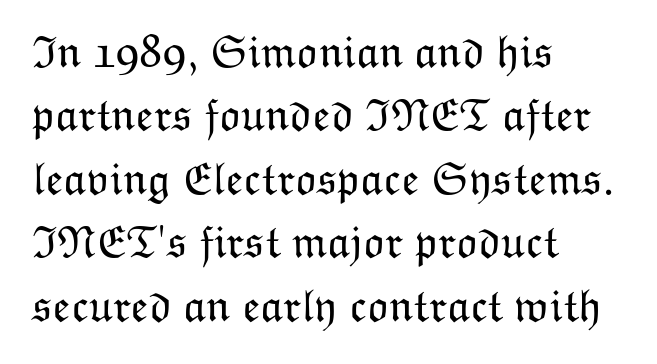
Q: Is the text bold? A: No.
Q: Is the text italic (slanted)? A: No, it is upright.
Q: Is the text underlined? A: No.
Q: How is the paragraph aligned? A: Left-aligned.
Q: Is the spacing between letters normal or unusually wide? A: Normal.
Q: Is the spacing between lines tight, normal or loose? A: Normal.
Q: Width (condensed, normal, or wide)? A: Normal.
Q: Stroke contrast? A: Low.
Q: x-height? A: Medium.
Q: Monospaced? A: No.
